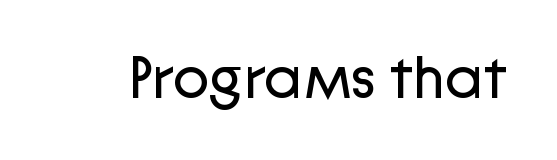
Characters remain perfectly vertical along every line. Bold? No — there's no thickening of the strokes. Serifs: no, the terminals of the letterforms are clean. Here the designer chose a conventional face with non-uniform glyph widths. Clear beneath every line of the passage.
